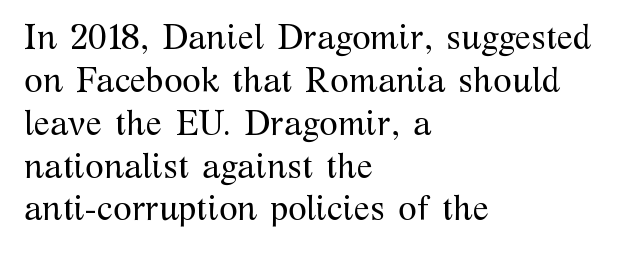
The foot of each line stays bare and open. The face used here is rendered with its standard letterfit. Vertical stems look standard width or narrower in stroke. Upright lettering throughout. Horizontally, the lines are justified to the leading edge only.
